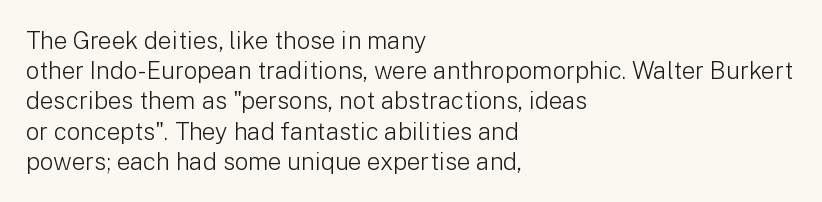
The weight would be labelled regular, book, light, or lighter still. Every stem runs plumb, perpendicular to the baseline. Descender tails drop into unmarked territory. One glance says typical: line gaps are just what's usual.
